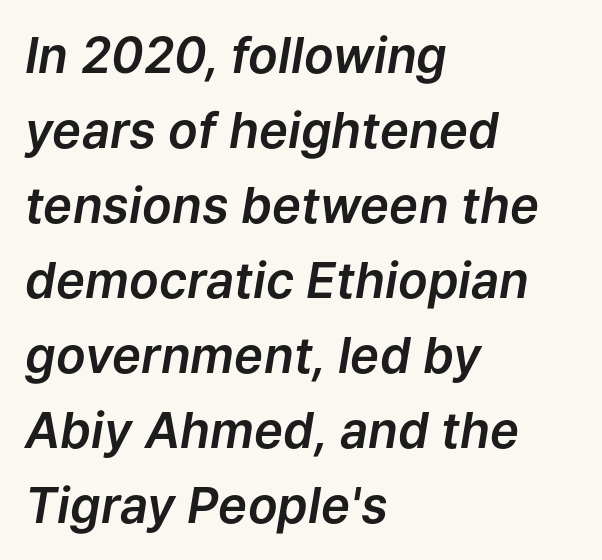
The image shows 49 px text type, italic (leaning right); set left-aligned, normal line spacing (1.53x), normal letter spacing, not underlined; low stroke contrast and a medium x-height.
